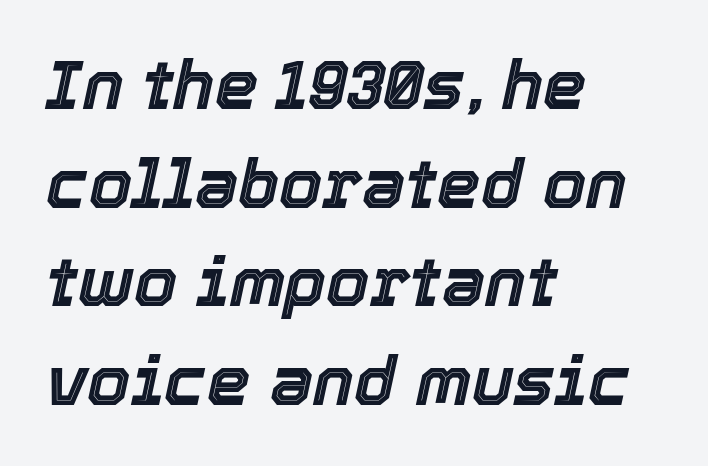
{"italic": "yes", "lean": "right", "slant_degrees": 12, "width": "normal", "x_height": "medium", "monospaced": "no", "underline": "no", "align": "left", "line_spacing": "normal", "line_spacing_ratio": 1.43, "letter_spacing": "normal", "letter_spacing_em": 0.0, "glyph_px": 69}
